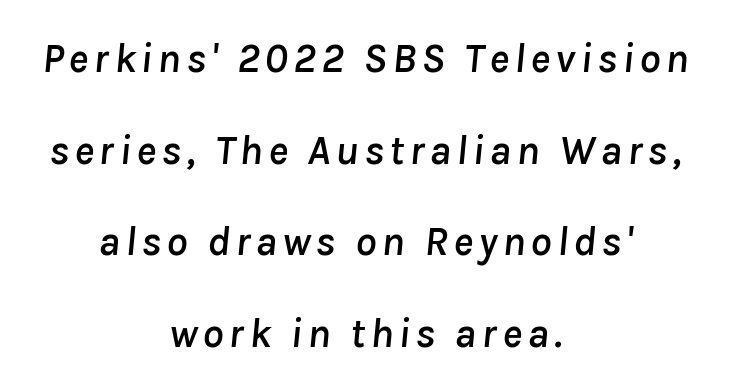
{"italic": "yes", "lean": "right", "slant_degrees": 8, "width": "normal", "stroke_contrast": "low", "x_height": "medium", "monospaced": "no", "underline": "no", "align": "center", "line_spacing": "loose", "line_spacing_ratio": 2.18, "glyph_px": 42}
